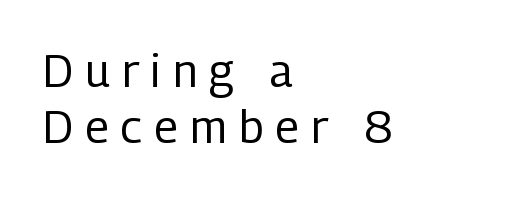
{"serif": "no", "italic": "no", "bold": "no", "weight": "regular", "width": "condensed", "stroke_contrast": "low", "x_height": "medium", "monospaced": "no", "underline": "no", "align": "left", "line_spacing_ratio": 1.24, "letter_spacing": "wide", "letter_spacing_em": 0.27, "glyph_px": 45}
